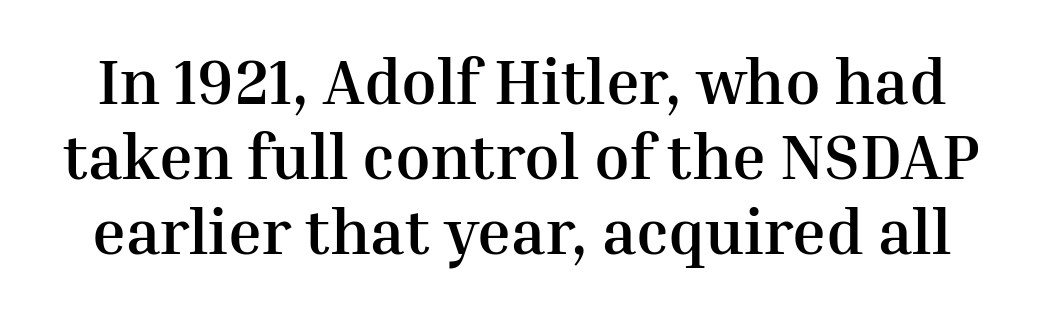
The image shows 64 px semibold serif type, upright; set line spacing 1.17x, normal letter spacing, not underlined; medium stroke contrast and a medium x-height.
